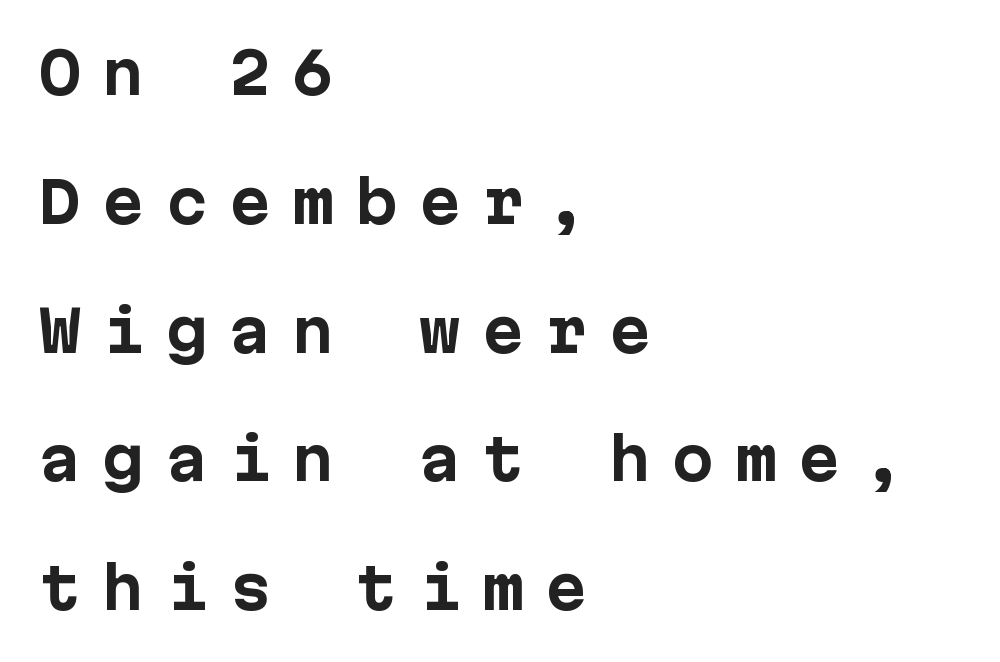
The image shows 56 px bold sans-serif type, upright; set left-aligned, loose line spacing (2.3x), unusually wide letter spacing (+0.38 em), not underlined; low stroke contrast and a medium x-height.
